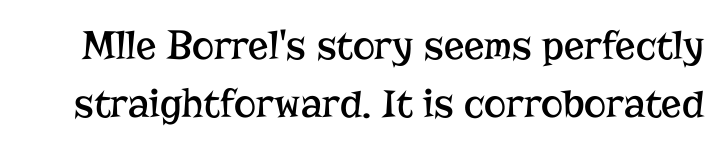
If you measured baseline to baseline, you'd find a middling distance. This is not heavy type; no bold has been used. The horizontal fit of the characters is conventional and even. It's the straight-up-and-down kind of type. Each letter keeps its own natural width here, so spacing adapts to shape.
